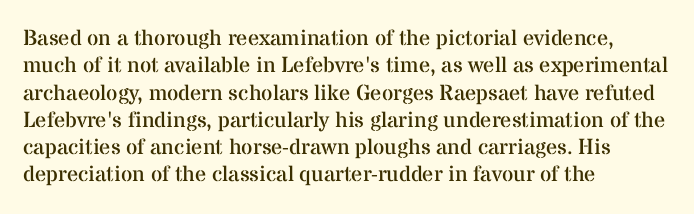
{"italic": "no", "bold": "no", "underline": "no", "align": "left", "line_spacing_ratio": 1.24, "letter_spacing": "normal", "letter_spacing_em": 0.0, "glyph_px": 22}
